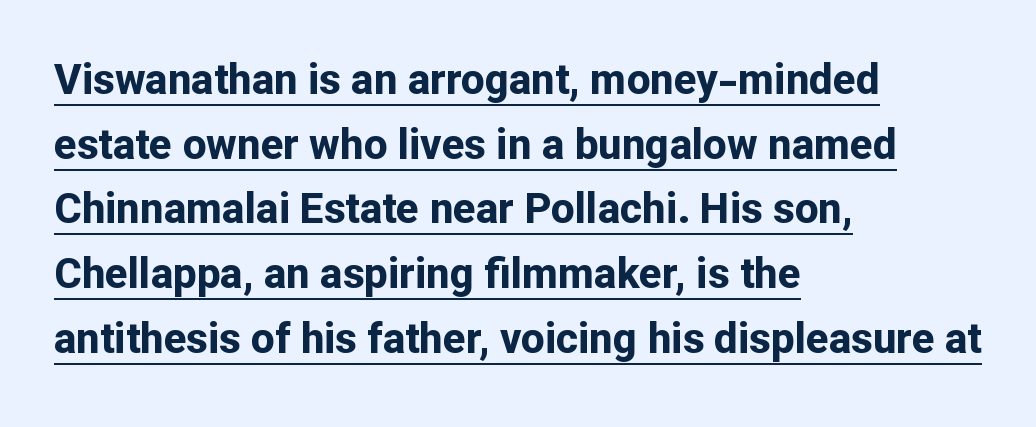
The image shows 42 px bold sans-serif type, upright; set left-aligned, normal line spacing (1.54x), normal letter spacing, underlined; low stroke contrast and a medium x-height.
